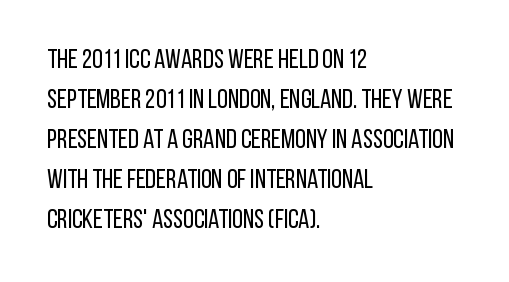
Q: Is the text bold? A: No.
Q: Is the text italic (slanted)? A: No, it is upright.
Q: Is the text underlined? A: No.
Q: How is the paragraph aligned? A: Left-aligned.
Q: Is the spacing between letters normal or unusually wide? A: Normal.
Q: Is the spacing between lines tight, normal or loose? A: Normal.
